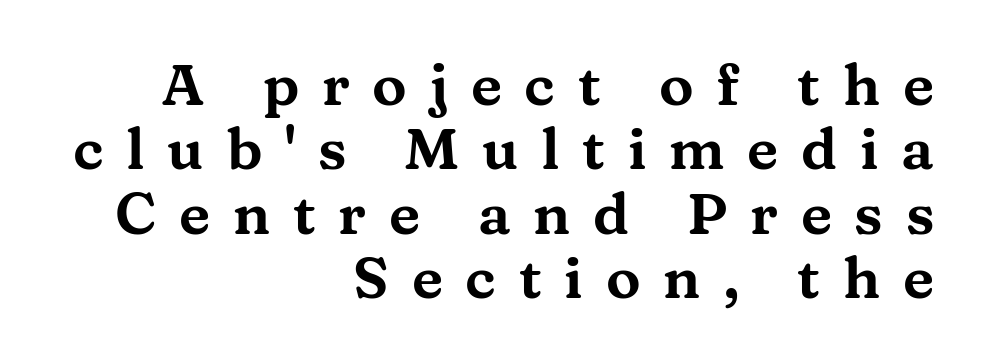
{"serif": "yes", "italic": "no", "width": "wide", "stroke_contrast": "medium", "x_height": "medium", "monospaced": "no", "underline": "no", "align": "right", "line_spacing": "tight", "line_spacing_ratio": 1.11, "letter_spacing": "wide", "letter_spacing_em": 0.39, "glyph_px": 58}
